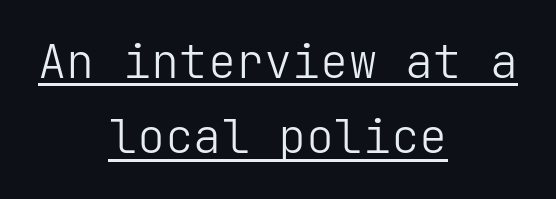
The image shows 47 px light sans-serif type, upright; set centered, normal line spacing (1.6x), normal letter spacing, underlined; low stroke contrast and a medium x-height.
